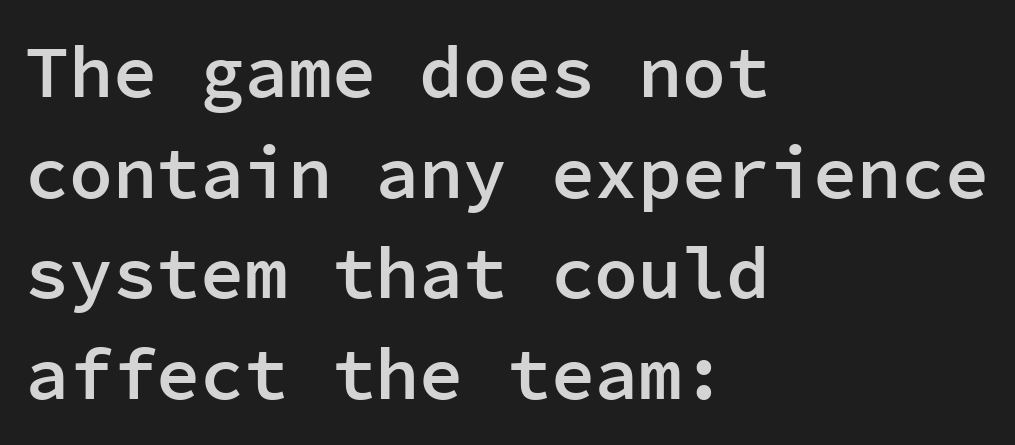
{"serif": "no", "italic": "no", "bold": "semi", "weight": "semibold", "width": "normal", "stroke_contrast": "low", "x_height": "medium", "monospaced": "yes", "underline": "no", "align": "left", "line_spacing": "normal", "line_spacing_ratio": 1.38, "letter_spacing": "normal", "letter_spacing_em": 0.0, "glyph_px": 73}
